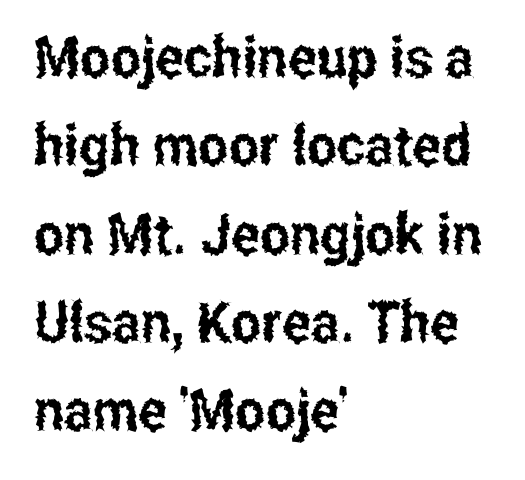
The image shows 57 px condensed sans-serif type, upright; set left-aligned, normal line spacing (1.55x), normal letter spacing, not underlined; low stroke contrast and a medium x-height.
